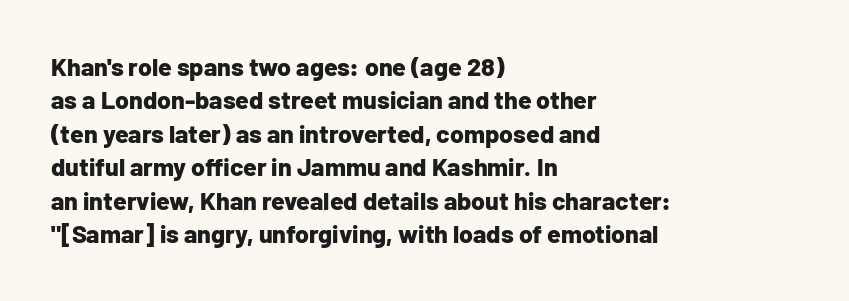
The image shows 25 px bold type, upright; set left-aligned, normal line spacing (1.34x), normal letter spacing, not underlined.
